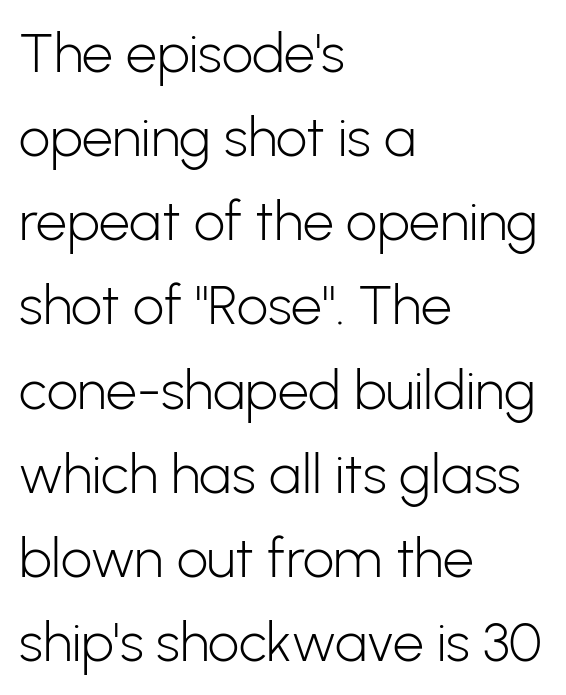
{"serif": "no", "italic": "no", "bold": "no", "weight": "light", "width": "normal", "stroke_contrast": "low", "x_height": "medium", "monospaced": "no", "underline": "no", "align": "left", "line_spacing": "normal", "line_spacing_ratio": 1.53, "letter_spacing": "normal", "letter_spacing_em": 0.0, "glyph_px": 55}
